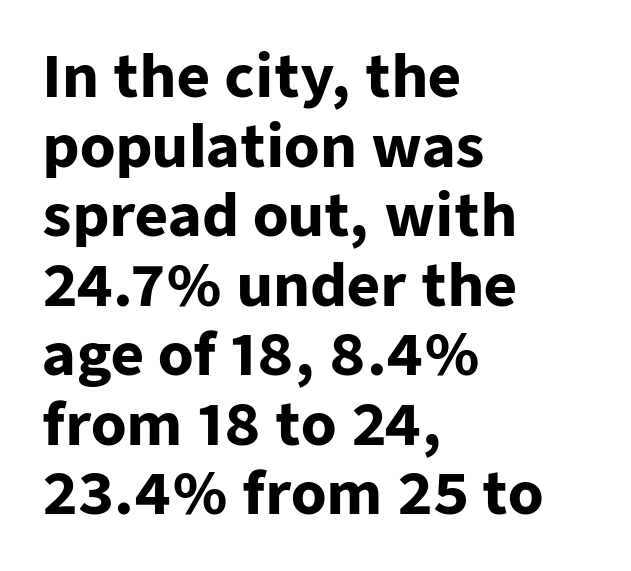
Q: Is the text bold? A: Yes.
Q: Is the text italic (slanted)? A: No, it is upright.
Q: Is the typeface a serif or a sans-serif typeface? A: Sans-serif.
Q: Is the text underlined? A: No.
Q: How is the paragraph aligned? A: Left-aligned.
Q: Is the spacing between letters normal or unusually wide? A: Normal.
Q: Width (condensed, normal, or wide)? A: Normal.
Q: Stroke contrast? A: Low.
Q: x-height? A: Medium.
Q: Monospaced? A: No.
